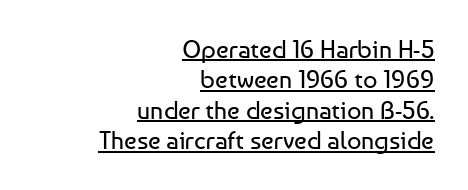
The image shows 25 px text type, upright; set right-aligned, line spacing 1.22x, normal letter spacing, underlined.
